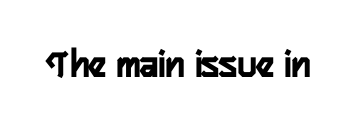
Q: Is the text bold? A: Yes.
Q: Is the text italic (slanted)? A: No, it is upright.
Q: Is the typeface a serif or a sans-serif typeface? A: Sans-serif.
Q: Is the text underlined? A: No.
Q: Is the spacing between letters normal or unusually wide? A: Normal.
Q: Width (condensed, normal, or wide)? A: Condensed.
Q: Stroke contrast? A: Low.
Q: x-height? A: Medium.
Q: Monospaced? A: No.
